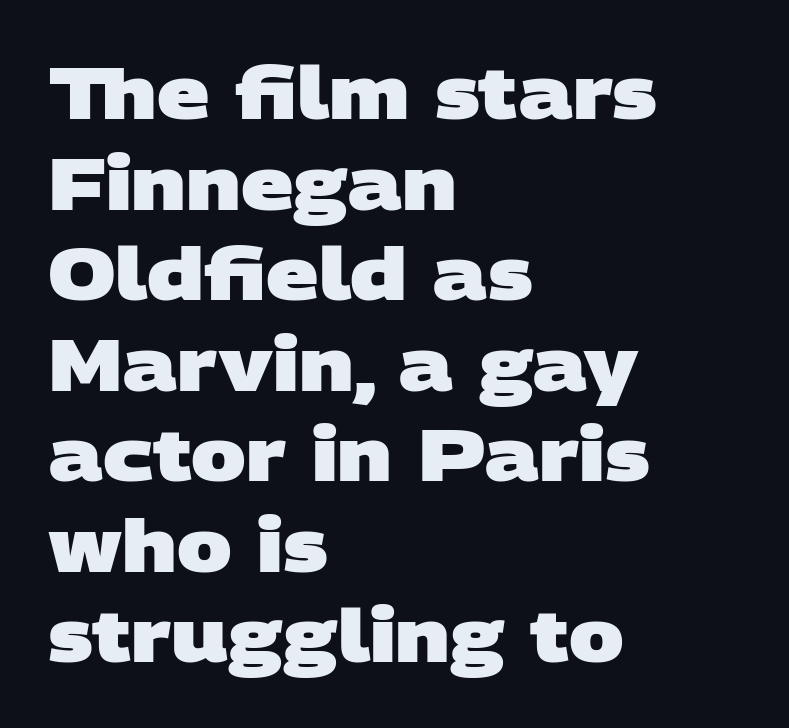
{"serif": "no", "bold": "yes", "weight": "heavy", "width": "wide", "stroke_contrast": "low", "x_height": "large", "monospaced": "no", "underline": "no", "align": "left", "line_spacing_ratio": 1.24, "letter_spacing": "normal", "letter_spacing_em": 0.0, "glyph_px": 73}
